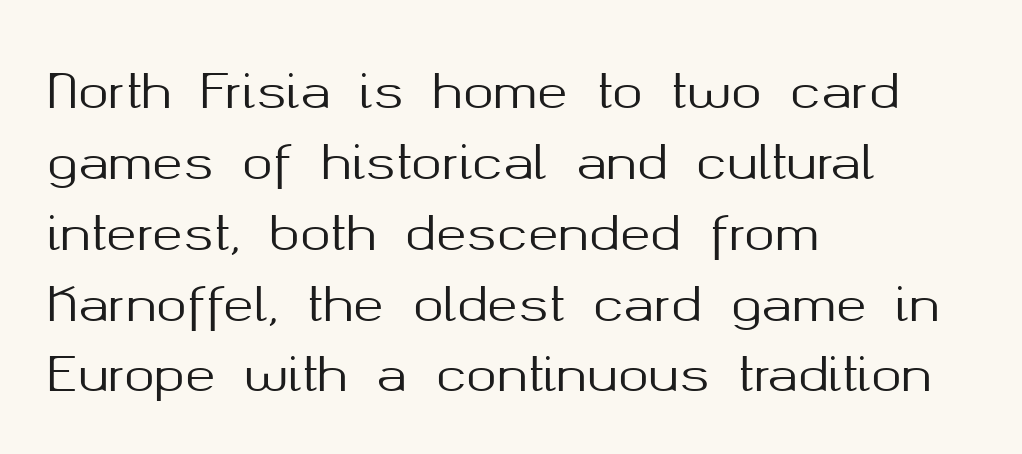
{"serif": "no", "italic": "no", "width": "normal", "stroke_contrast": "medium", "x_height": "medium", "monospaced": "no", "underline": "no", "align": "left", "line_spacing": "normal", "line_spacing_ratio": 1.54, "letter_spacing": "normal", "letter_spacing_em": 0.0, "glyph_px": 46}
